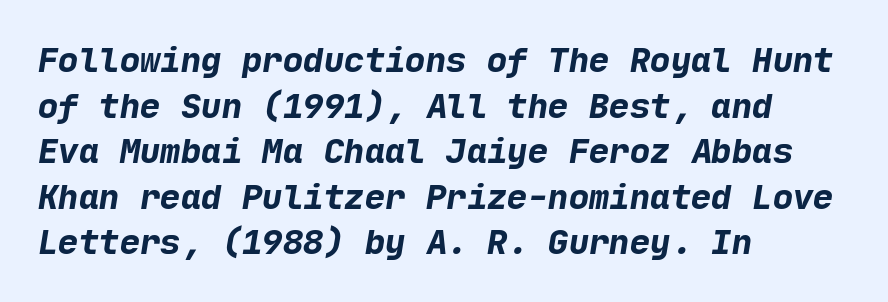
Is this a sans? Yes — the strokes have no serifs. Students, note that the glyphs here touch the page at normal intervals. The lines sit at an ordinary, default distance from one another. Descenders hang freely into open space.
